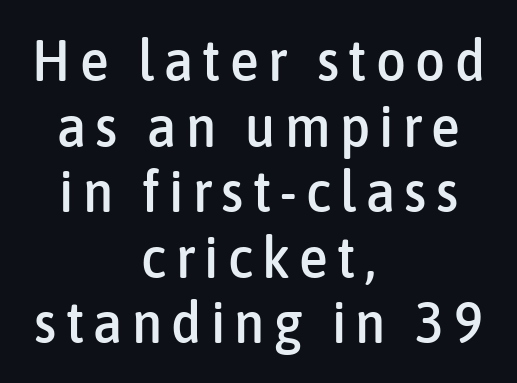
Q: Is the text italic (slanted)? A: No, it is upright.
Q: Is the typeface a serif or a sans-serif typeface? A: Sans-serif.
Q: Is the text underlined? A: No.
Q: How is the paragraph aligned? A: Centered.
Q: Is the spacing between lines tight, normal or loose? A: Tight.
Q: Width (condensed, normal, or wide)? A: Condensed.
Q: Stroke contrast? A: Low.
Q: x-height? A: Medium.
Q: Monospaced? A: No.
